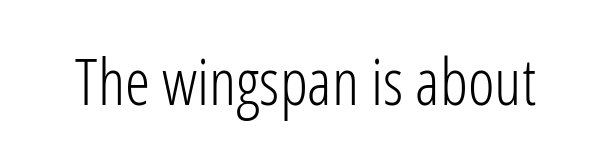
Q: Is the text bold? A: No.
Q: Is the text italic (slanted)? A: No, it is upright.
Q: Is the typeface a serif or a sans-serif typeface? A: Sans-serif.
Q: Is the text underlined? A: No.
Q: Is the spacing between letters normal or unusually wide? A: Normal.
Q: Width (condensed, normal, or wide)? A: Condensed.
Q: Stroke contrast? A: Low.
Q: x-height? A: Medium.
Q: Monospaced? A: No.
